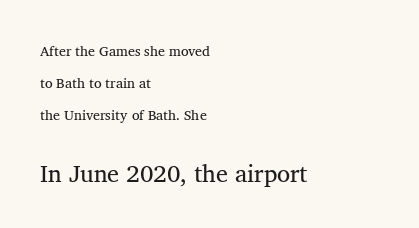
The image shows 24 px text type, upright; set left-aligned, loose line spacing (2.3x), normal letter spacing, not underlined; the second (bottom) block is 1.71x larger.
